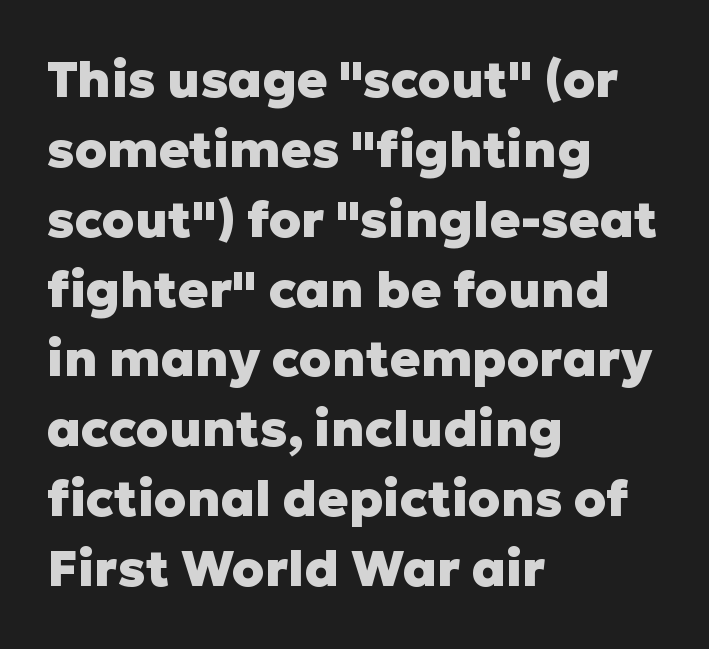
The image shows 51 px heavy sans-serif type, upright; set left-aligned, normal line spacing (1.37x), normal letter spacing, not underlined; low stroke contrast and a medium x-height.
